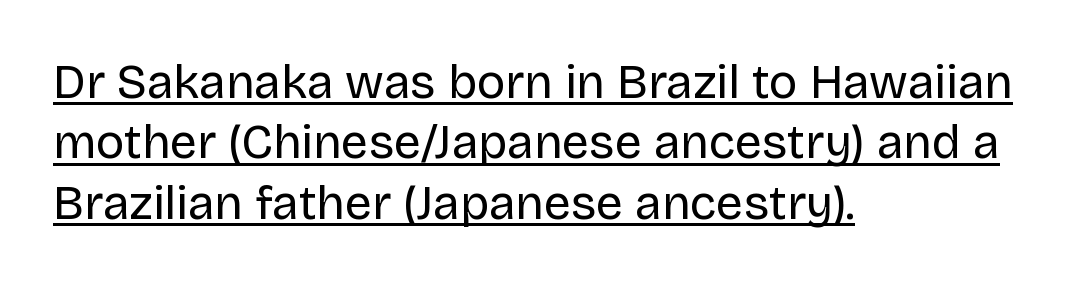
The image shows 48 px regular-weight sans-serif type, upright; set left-aligned, normal line spacing (1.26x), normal letter spacing, underlined; low stroke contrast and a large x-height.
